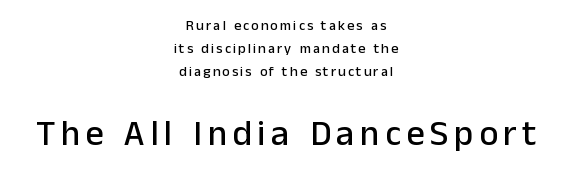
Style check: upright. The compositor balanced each line on the midline. Look at the glyph heights: the lower group is clearly the bigger setting. Spacing verdict: proportional, widths tailored to each character. The space between consecutive lines is moderate. Any mark beneath the type? The region is blank.
